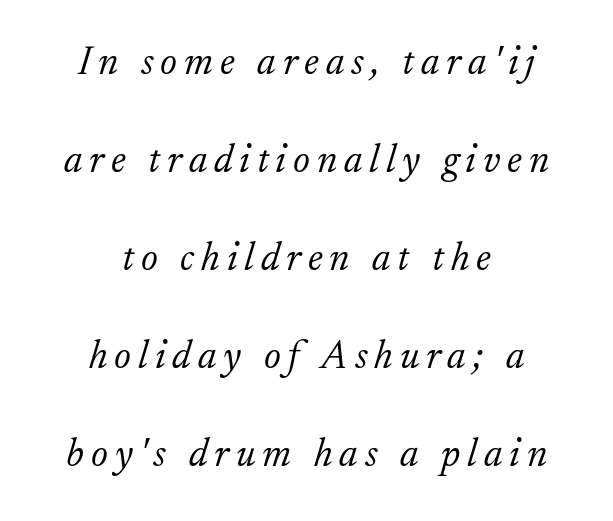
Line starts and ends both wander, symmetrically. This sample uses an oblique cut, with every glyph tilted off the vertical. Summary of vertical rhythm: relaxed, with wide interline spacing. Serif or sans? Serif — the stroke terminals have little feet.
